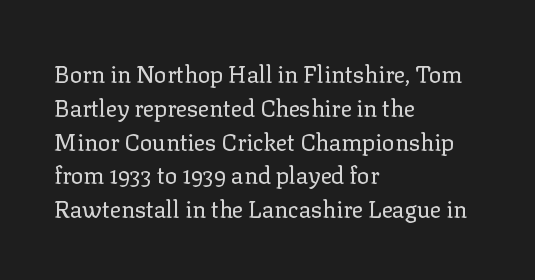
Q: Is the text bold? A: No.
Q: Is the text italic (slanted)? A: No, it is upright.
Q: Is the text underlined? A: No.
Q: How is the paragraph aligned? A: Left-aligned.
Q: Is the spacing between letters normal or unusually wide? A: Normal.
Q: Is the spacing between lines tight, normal or loose? A: Normal.
